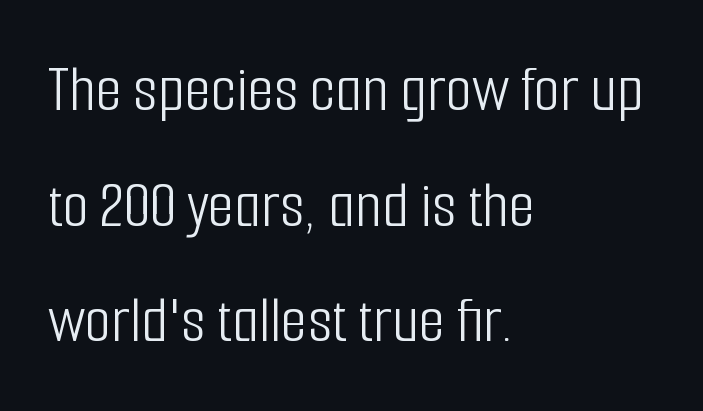
{"serif": "no", "italic": "no", "bold": "no", "weight": "light", "width": "condensed", "stroke_contrast": "low", "x_height": "medium", "monospaced": "no", "underline": "no", "align": "left", "line_spacing": "normal", "line_spacing_ratio": 1.7, "letter_spacing": "normal", "letter_spacing_em": 0.0, "glyph_px": 68}
